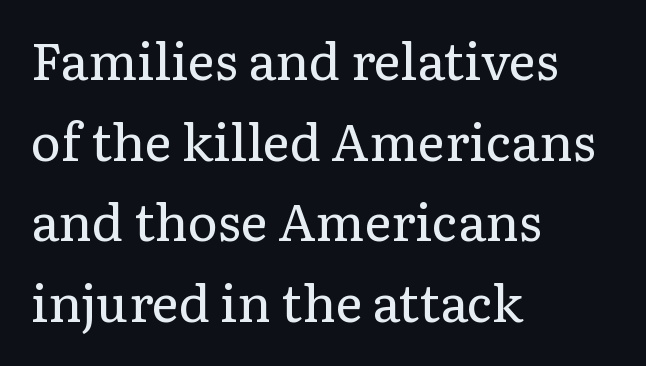
The image shows 51 px regular-weight serif type, upright; set left-aligned, normal line spacing (1.58x), normal letter spacing, not underlined; low stroke contrast and a medium x-height.
